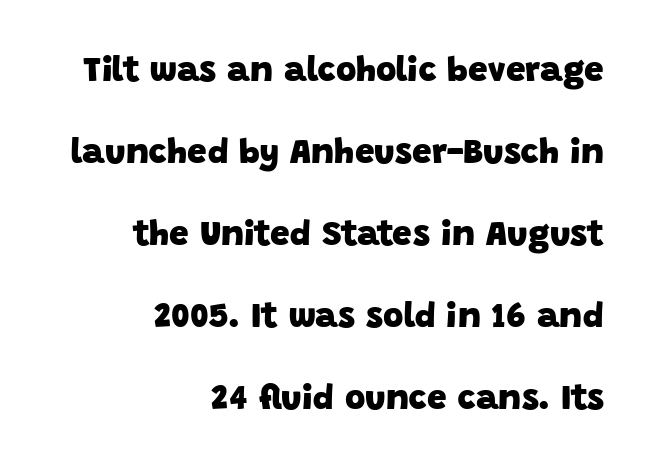
The image shows 35 px heavy sans-serif type; set right-aligned, loose line spacing (2.34x), normal letter spacing, not underlined; low stroke contrast and a large x-height.
